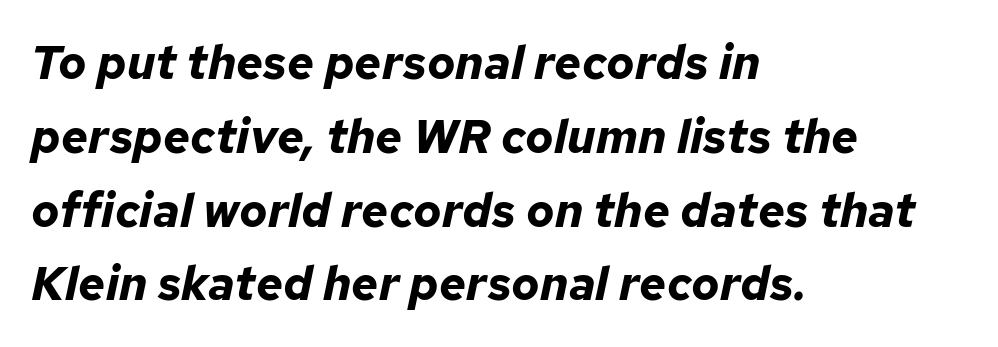
Q: Is the text bold? A: Yes.
Q: Is the text italic (slanted)? A: Yes, it leans right by about 12 degrees.
Q: Is the text underlined? A: No.
Q: How is the paragraph aligned? A: Left-aligned.
Q: Is the spacing between letters normal or unusually wide? A: Normal.
Q: Is the spacing between lines tight, normal or loose? A: Normal.
Q: Width (condensed, normal, or wide)? A: Normal.
Q: Stroke contrast? A: Low.
Q: x-height? A: Medium.
Q: Monospaced? A: No.
